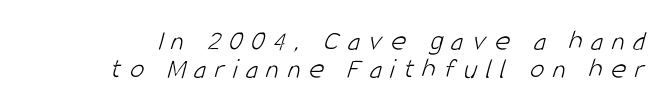
The image shows 29 px light, condensed sans-serif type; set tight line spacing (0.98x), unusually wide letter spacing (+0.29 em), not underlined; low stroke contrast and a large x-height.
